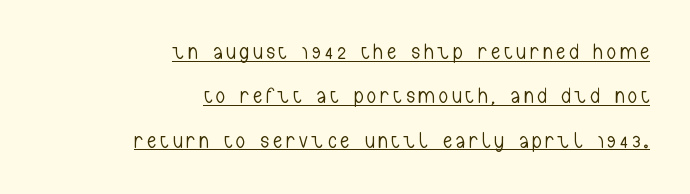
The image shows 22 px text type, upright; set right-aligned, loose line spacing (2.02x), unusually wide letter spacing (+0.2 em), underlined.
